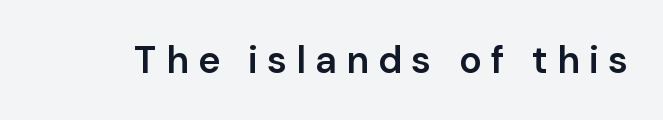
{"serif": "no", "italic": "no", "bold": "semi", "weight": "semibold", "width": "normal", "stroke_contrast": "low", "x_height": "medium", "monospaced": "no", "underline": "no", "letter_spacing": "wide", "letter_spacing_em": 0.24, "glyph_px": 38}
